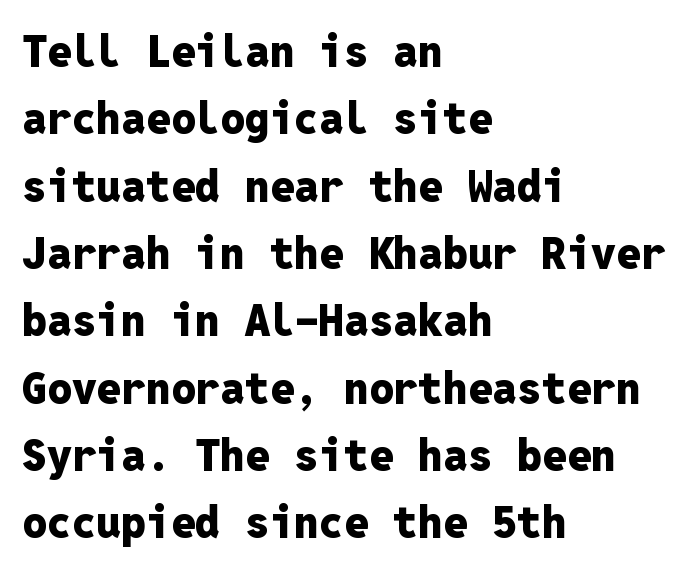
The image shows 44 px heavy sans-serif type, upright, monospaced; set left-aligned, normal line spacing (1.53x), normal letter spacing, not underlined; low stroke contrast and a medium x-height.
